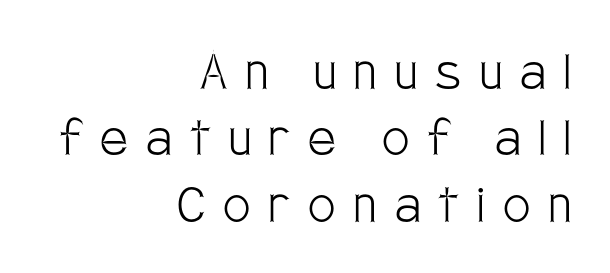
Q: Is the text bold? A: No.
Q: Is the text italic (slanted)? A: No, it is upright.
Q: Is the typeface a serif or a sans-serif typeface? A: Sans-serif.
Q: Is the text underlined? A: No.
Q: How is the paragraph aligned? A: Right-aligned.
Q: Is the spacing between letters normal or unusually wide? A: Unusually wide.
Q: Is the spacing between lines tight, normal or loose? A: Tight.
Q: Width (condensed, normal, or wide)? A: Condensed.
Q: Stroke contrast? A: Low.
Q: x-height? A: Large.
Q: Monospaced? A: No.
